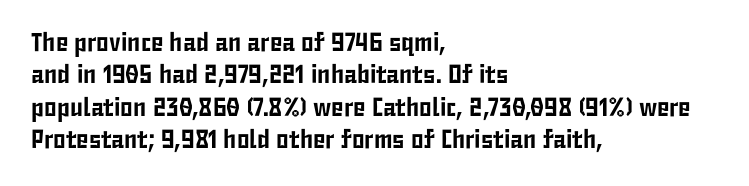
These lines sit exactly where default settings would place them. The letters stand upright; this is a roman face. Typeset ragged right — the left edge is the straight one. Just letters on the line, the space beneath them empty. Caption: standard tracking, unaltered.
